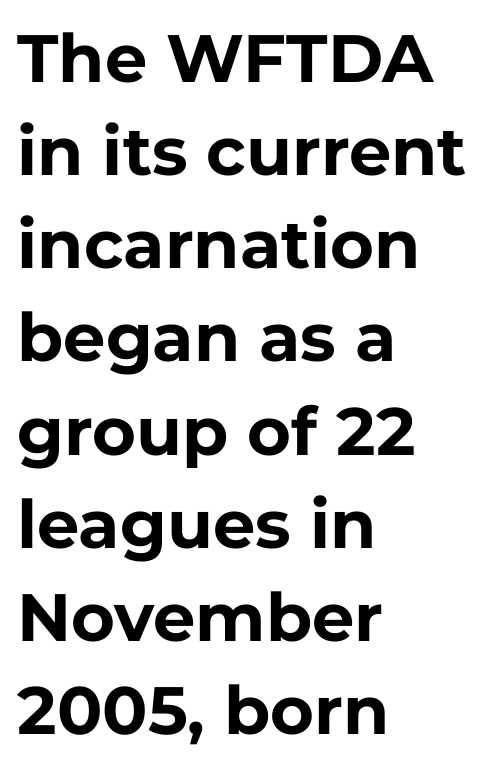
The image shows 67 px bold sans-serif type, upright; set left-aligned, normal line spacing (1.39x), normal letter spacing, not underlined; low stroke contrast and a medium x-height.
